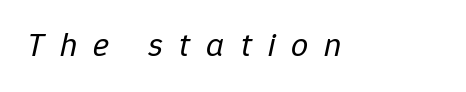
Q: Is the text bold? A: No.
Q: Is the text italic (slanted)? A: Yes, it leans right by about 12 degrees.
Q: Is the text underlined? A: No.
Q: Is the spacing between letters normal or unusually wide? A: Unusually wide.
Q: Width (condensed, normal, or wide)? A: Normal.
Q: Stroke contrast? A: Low.
Q: x-height? A: Medium.
Q: Monospaced? A: No.
